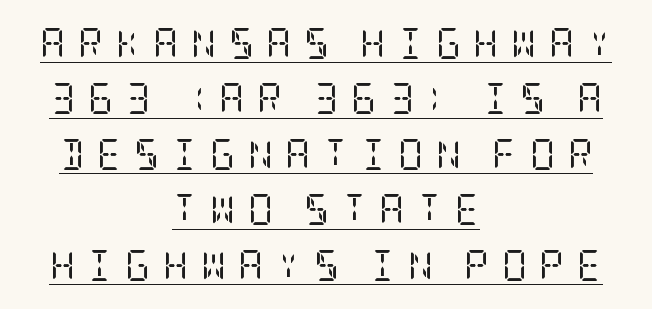
The rendered words wear a rule along their underside. The typesetting does not lean heavy: it is not bold. Designer's note — italics off, roman on. Compared with typical body copy, the letter spacing here is much looser. Classification — serif.
